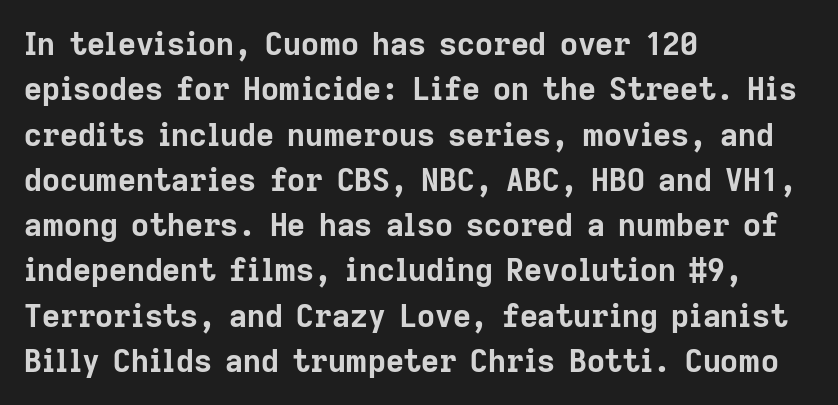
This block has exactly the height ordinary leading produces. In terms of letterspacing, this is plain default setting. You can tell from the bare stems that sans-serif type was used. Quick note: not italic, upright. Each row of text sits above clean, open space. You could not count columns in this text — the font is proportionally spaced.
